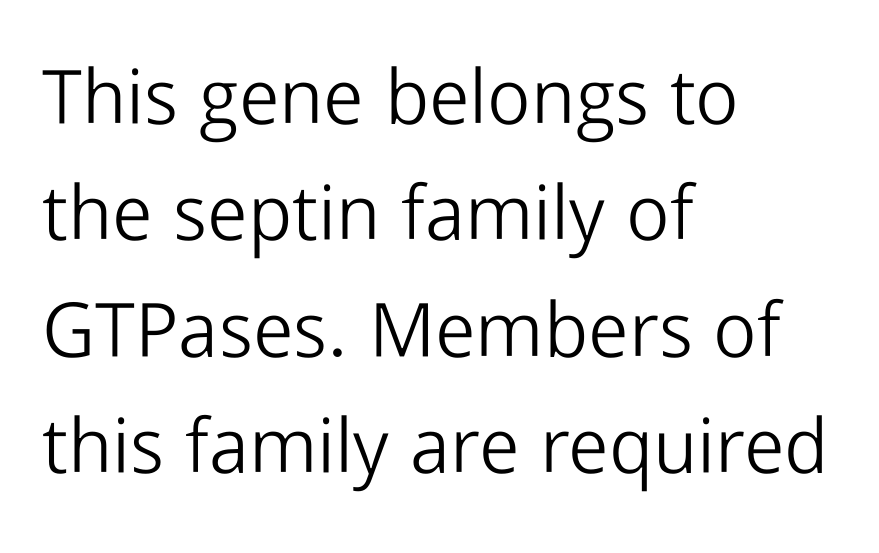
Classification — sans serif. The cut favours lightness, reaching ordinary text weight at its darkest. The specimen omits any rule beneath the text block's lines. Where is the straight margin? On the left.
